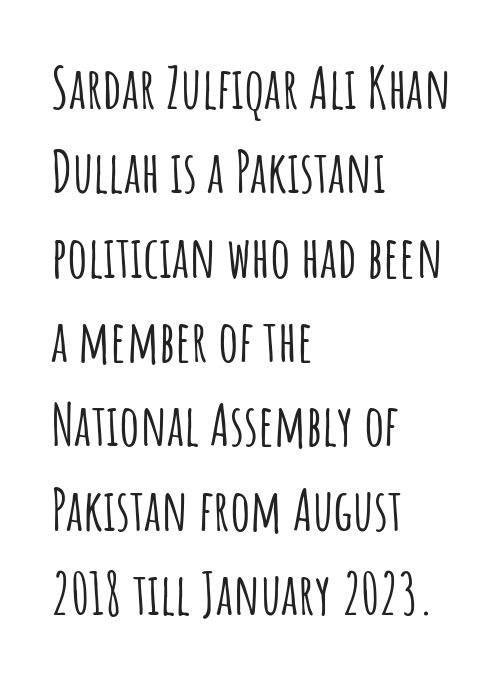
The face used here is a sans, in the tradition of grotesques and geometrics. Here the designer chose a conventional face with non-uniform glyph widths. Notice how the passage keeps a crisp vertical edge on the left only. The type is set solid horizontally, with unmodified tracking. Baseline-to-baseline distance is the conventional proportion of letter height.
